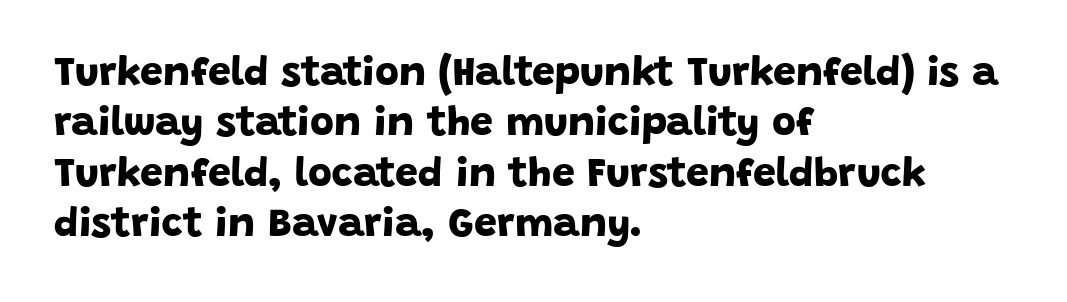
The image shows 41 px bold sans-serif type; set left-aligned, line spacing 1.23x, normal letter spacing, not underlined; low stroke contrast and a large x-height.
